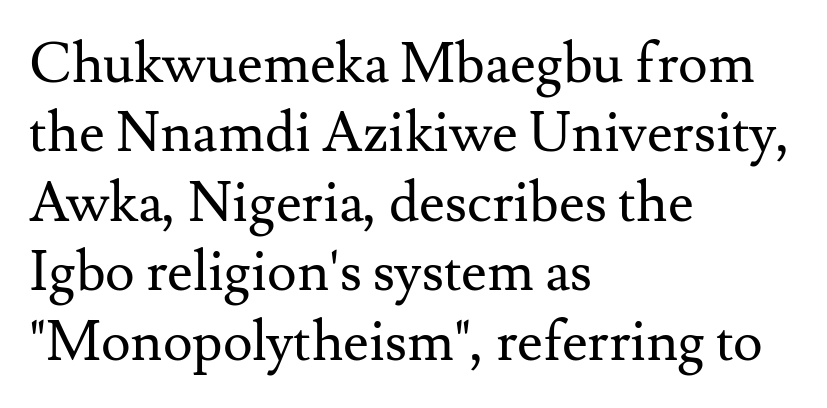
Summary of weight: not heavy and not bold. What stands out about the letter spacing? Nothing — it is the standard amount. Look at the bottom of the vertical strokes: they flare into serifs here. Left-aligned paragraph, ragged on the right. The letters stand upright; this is a roman face. Each letter keeps its own natural width here, so spacing adapts to shape.
